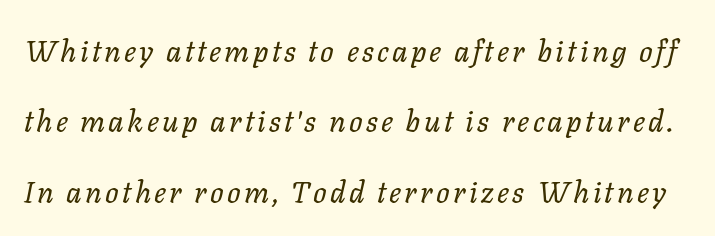
Q: Is the text bold? A: No.
Q: Is the text italic (slanted)? A: Yes, it leans right by about 11 degrees.
Q: Is the text underlined? A: No.
Q: Is the spacing between lines tight, normal or loose? A: Loose.
Q: Width (condensed, normal, or wide)? A: Normal.
Q: Stroke contrast? A: Low.
Q: x-height? A: Medium.
Q: Monospaced? A: No.
